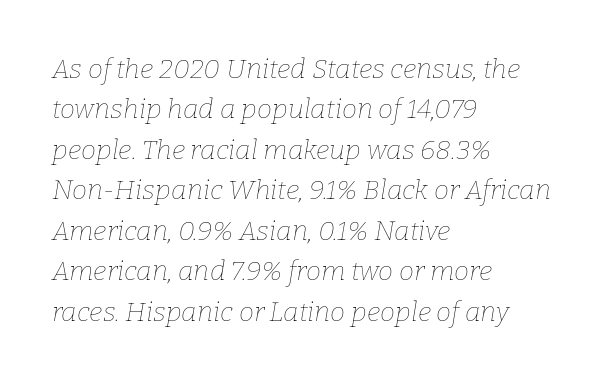
The image shows 27 px text type, italic (leaning right); set left-aligned, normal line spacing (1.5x), normal letter spacing, not underlined.
